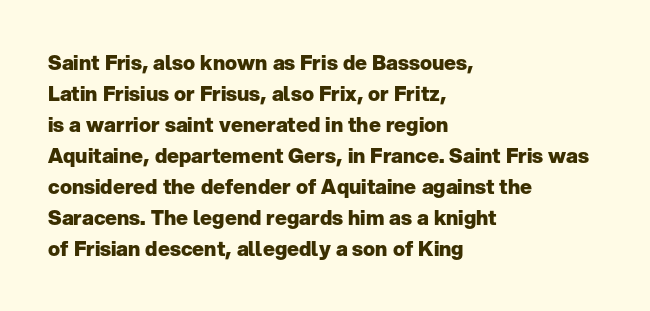
Q: Is the text bold? A: Yes.
Q: Is the text italic (slanted)? A: No, it is upright.
Q: Is the text underlined? A: No.
Q: How is the paragraph aligned? A: Left-aligned.
Q: Is the spacing between letters normal or unusually wide? A: Normal.
Q: Is the spacing between lines tight, normal or loose? A: Normal.
